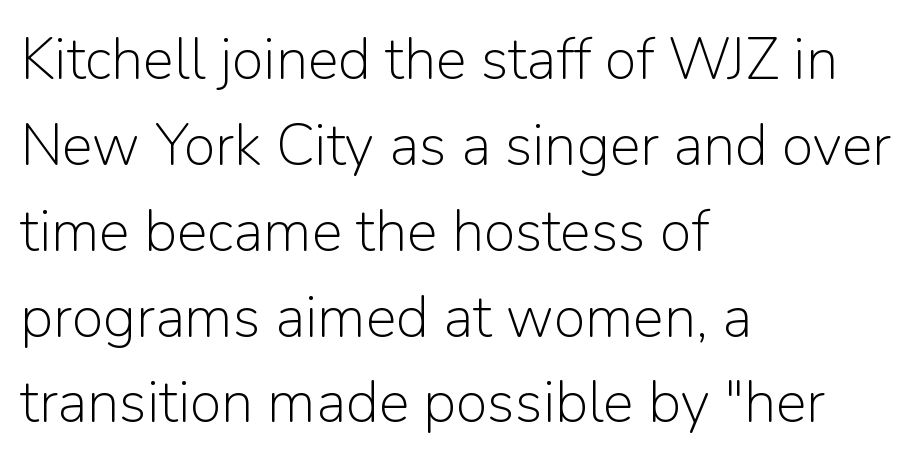
The image shows 58 px light sans-serif type, upright; set left-aligned, normal line spacing (1.48x), normal letter spacing, not underlined; low stroke contrast and a medium x-height.
